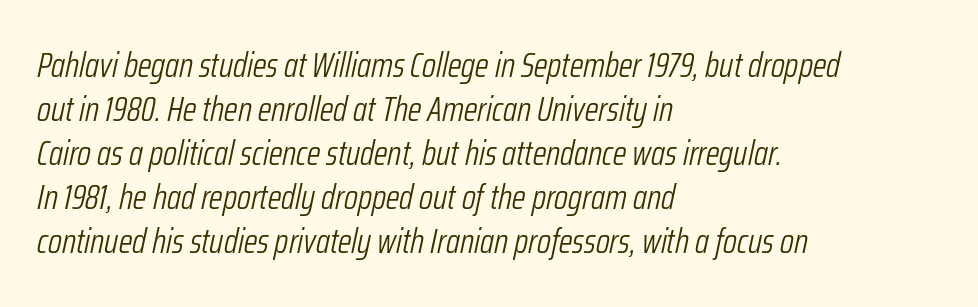
Q: Is the text bold? A: No.
Q: Is the text italic (slanted)? A: Yes, it leans right by about 12 degrees.
Q: Is the text underlined? A: No.
Q: How is the paragraph aligned? A: Left-aligned.
Q: Is the spacing between letters normal or unusually wide? A: Normal.
Q: Is the spacing between lines tight, normal or loose? A: Normal.
Q: Width (condensed, normal, or wide)? A: Condensed.
Q: Stroke contrast? A: Low.
Q: x-height? A: Medium.
Q: Monospaced? A: No.
